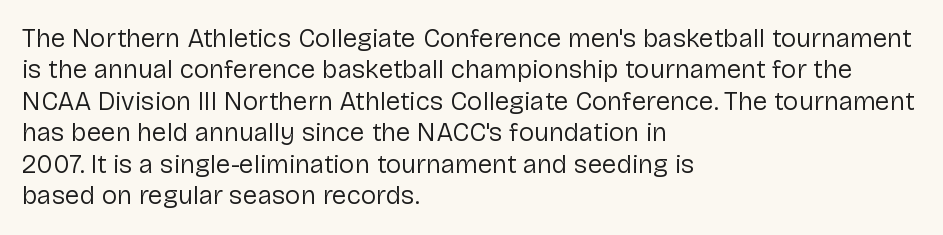
What stands out about the letter spacing? Nothing — it is the standard amount. The rendering anchors every line to the left-hand side. A light-to-regular cut is what we see here. Ordinary non-slanted type is in use.
